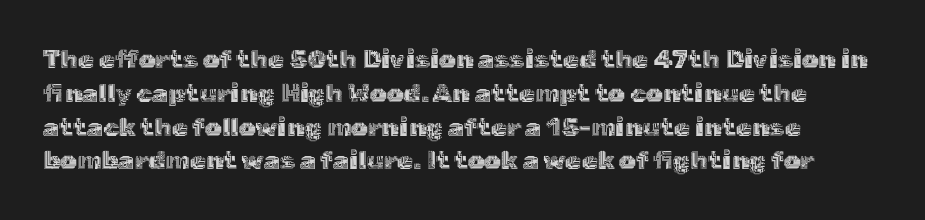
The image shows 26 px text type, upright; set normal line spacing (1.3x), normal letter spacing, not underlined.
